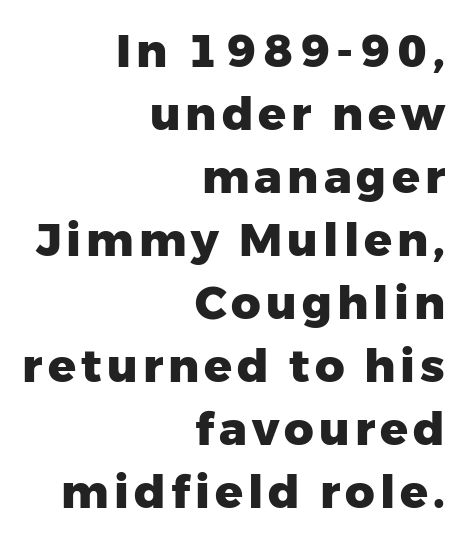
Q: Is the text bold? A: Yes.
Q: Is the text italic (slanted)? A: No, it is upright.
Q: Is the typeface a serif or a sans-serif typeface? A: Sans-serif.
Q: Is the text underlined? A: No.
Q: How is the paragraph aligned? A: Right-aligned.
Q: Is the spacing between lines tight, normal or loose? A: Normal.
Q: Width (condensed, normal, or wide)? A: Normal.
Q: Stroke contrast? A: Low.
Q: x-height? A: Medium.
Q: Monospaced? A: No.
